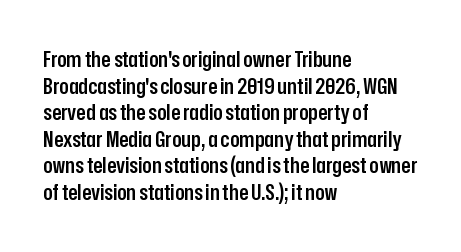
{"italic": "no", "bold": "semi", "underline": "no", "align": "left", "line_spacing_ratio": 1.21, "letter_spacing": "normal", "letter_spacing_em": 0.0, "glyph_px": 22}
